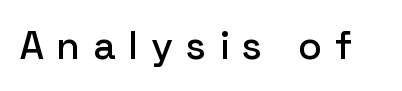
These lines are rendered in a variable-pitch font. Anything drawn beneath the words? Only blank space. You can tell it's not italic because the verticals are truly vertical. Is the letter spacing exaggerated? Yes — the characters are pushed far apart. The designer went with a sans here, leaving each stem footless.
